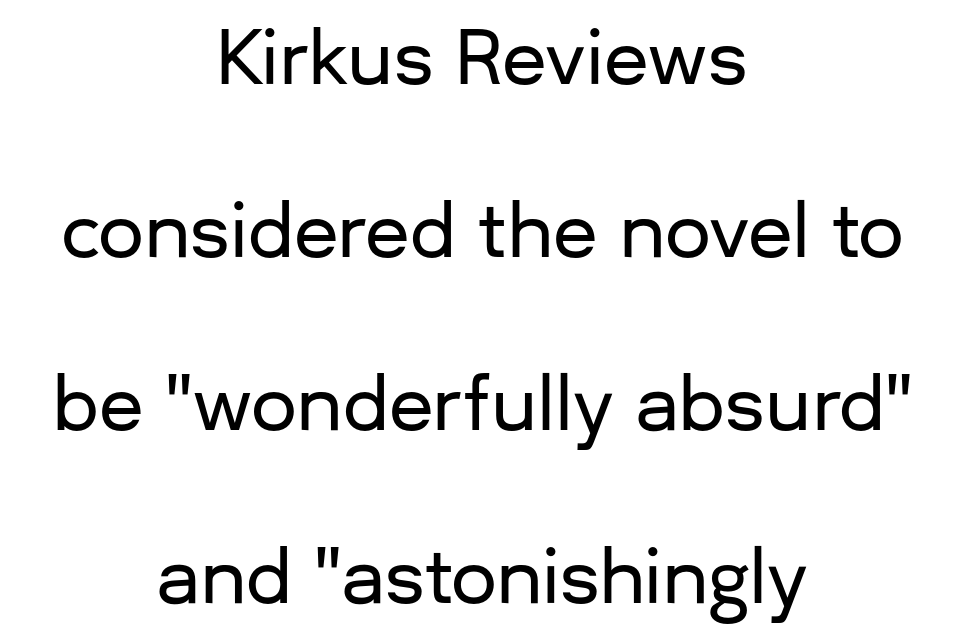
{"serif": "no", "italic": "no", "width": "normal", "stroke_contrast": "low", "x_height": "medium", "monospaced": "no", "underline": "no", "align": "center", "line_spacing": "loose", "line_spacing_ratio": 2.37, "letter_spacing": "normal", "letter_spacing_em": 0.0, "glyph_px": 73}
